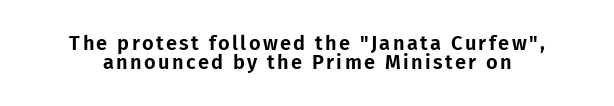
Summary of vertical rhythm: compact, with narrow interline spacing. Nobody drew a line under any word here. Posture: straight, roman, zero tilt.
